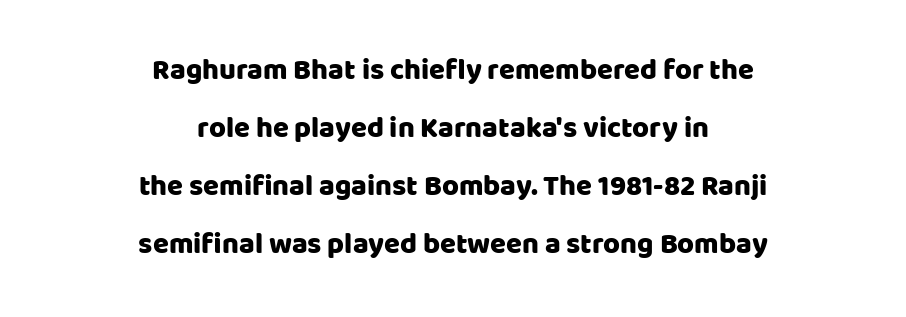
{"serif": "no", "italic": "no", "width": "normal", "stroke_contrast": "low", "x_height": "large", "monospaced": "no", "underline": "no", "align": "center", "line_spacing": "loose", "line_spacing_ratio": 2.0, "letter_spacing": "normal", "letter_spacing_em": 0.0, "glyph_px": 29}
